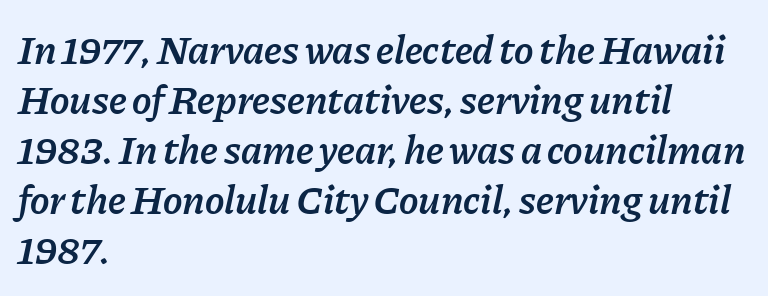
The image shows 41 px semibold type, italic (leaning right); set left-aligned, line spacing 1.22x, normal letter spacing, not underlined; low stroke contrast and a medium x-height.
